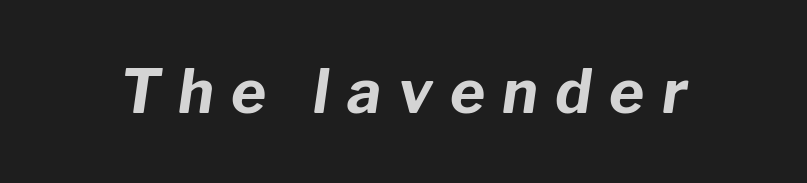
{"italic": "yes", "lean": "right", "slant_degrees": 8, "bold": "yes", "weight": "bold", "width": "normal", "stroke_contrast": "low", "x_height": "medium", "monospaced": "no", "underline": "no", "letter_spacing": "wide", "letter_spacing_em": 0.29, "glyph_px": 60}
